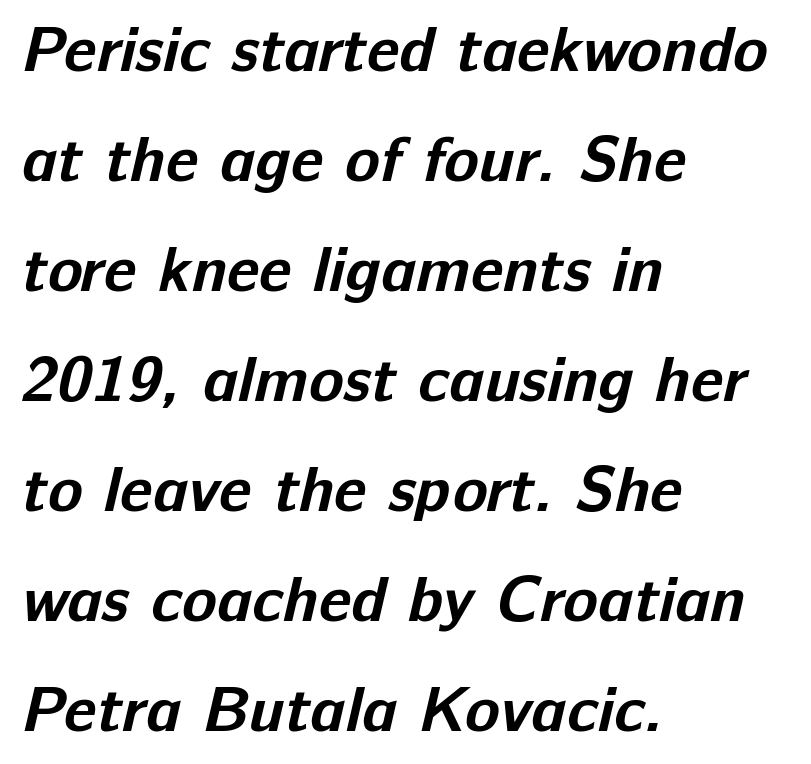
Plain, unruled lines of type. Nope, no serifs anywhere on these letters. The rendering uses natural spacing where letterforms have individual widths. The font is running at its bold setting.
